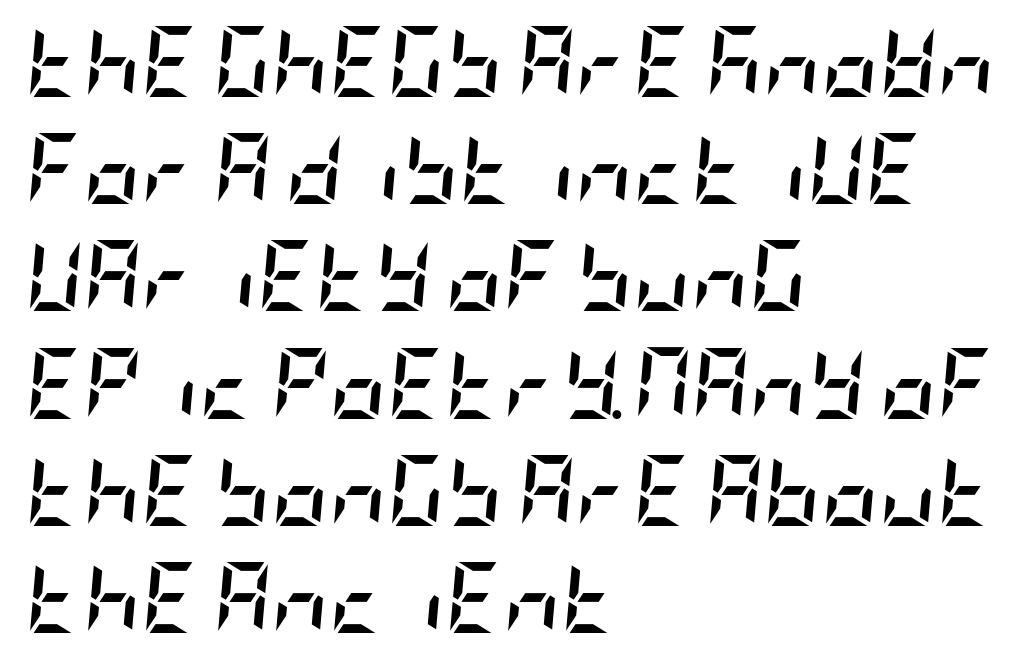
Does the copy run flush right? No — it runs flush left. Does extra space separate the letters? No, they use regular spacing. The rendering applies a slant to the glyphs. One glance says typical: line gaps are just what's usual. Clear beneath every line of the passage. Chunky letters — that's bold for sure.
